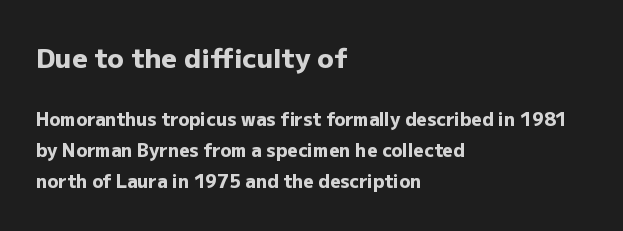
{"italic": "no", "bold": "yes", "underline": "no", "align": "left", "line_spacing_ratio": 1.74, "letter_spacing": "normal", "letter_spacing_em": 0.0, "larger_block": "first", "size_ratio": 1.5, "glyph_px": 27}
